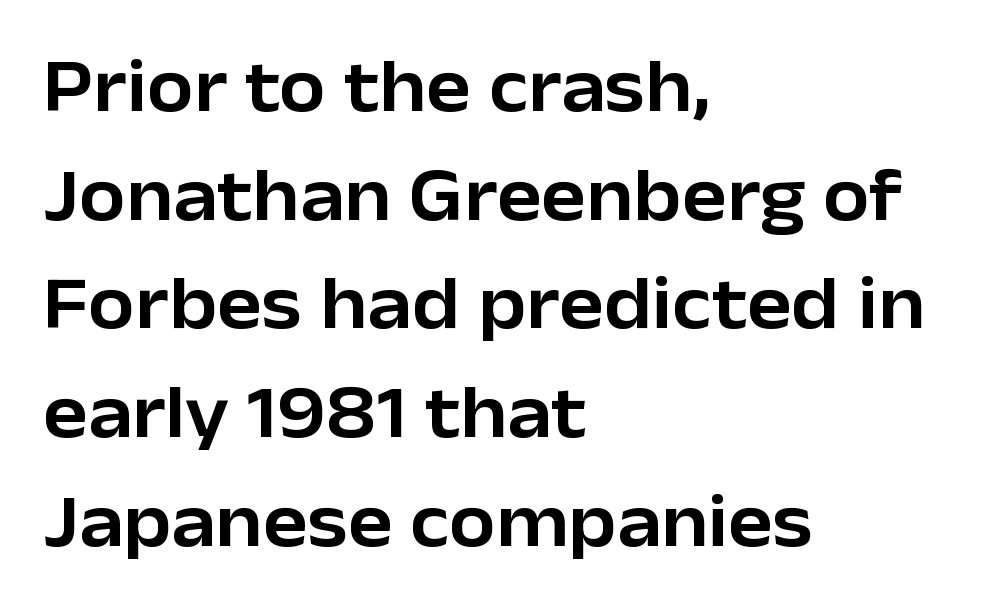
Q: Is the text italic (slanted)? A: No, it is upright.
Q: Is the typeface a serif or a sans-serif typeface? A: Sans-serif.
Q: Is the text underlined? A: No.
Q: How is the paragraph aligned? A: Left-aligned.
Q: Is the spacing between letters normal or unusually wide? A: Normal.
Q: Is the spacing between lines tight, normal or loose? A: Normal.
Q: Width (condensed, normal, or wide)? A: Normal.
Q: Stroke contrast? A: Low.
Q: x-height? A: Medium.
Q: Monospaced? A: No.
